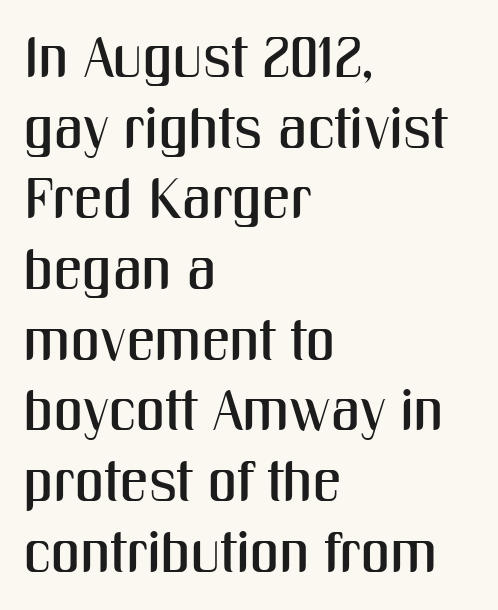
The image shows 57 px condensed sans-serif type, upright; set left-aligned, line spacing 1.24x, normal letter spacing, not underlined; medium stroke contrast and a medium x-height.
